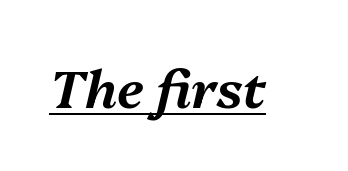
The image shows 52 px text type, italic (leaning right); set normal letter spacing, underlined; medium stroke contrast and a medium x-height.
